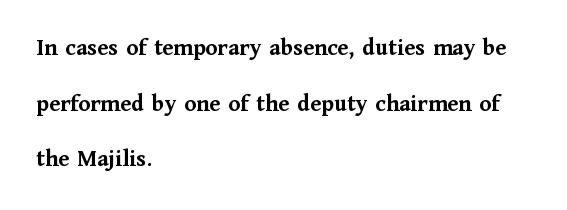
All the whitespace from short lines collects on the right. These lines keep a tight, regular rhythm from letter to letter. This block would shrink considerably if given ordinary leading; it's expanded now. Posture: vertical. In terms of weight, the rendering is a true, heavy bold.
